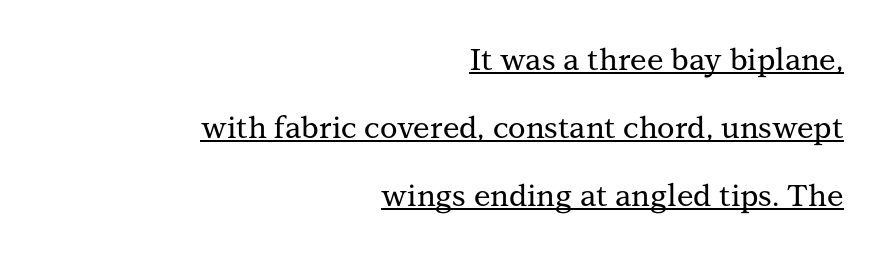
{"serif": "yes", "italic": "no", "width": "normal", "stroke_contrast": "medium", "x_height": "medium", "monospaced": "no", "underline": "yes", "align": "right", "line_spacing": "loose", "line_spacing_ratio": 2.26, "letter_spacing": "normal", "letter_spacing_em": 0.0, "glyph_px": 30}
